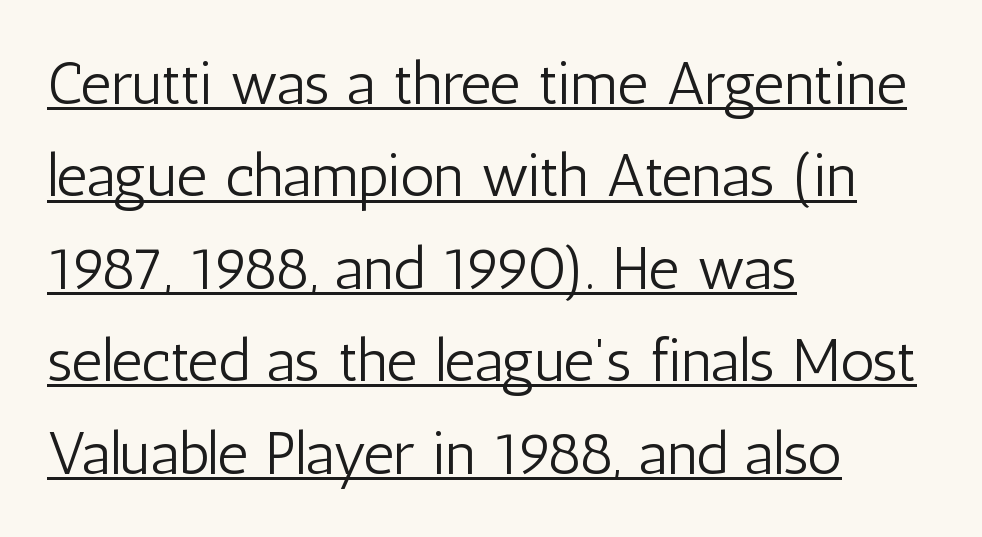
{"serif": "no", "italic": "no", "bold": "no", "weight": "light", "width": "condensed", "stroke_contrast": "low", "x_height": "medium", "monospaced": "no", "underline": "yes", "align": "left", "line_spacing": "normal", "line_spacing_ratio": 1.54, "letter_spacing": "normal", "letter_spacing_em": 0.0, "glyph_px": 60}
